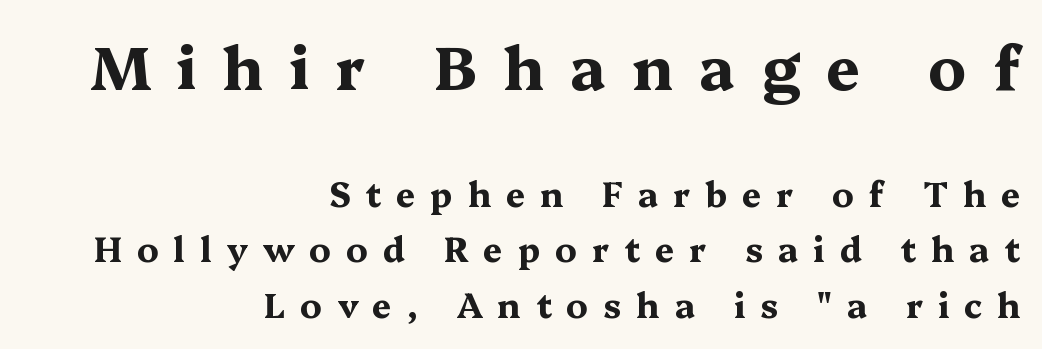
{"serif": "yes", "italic": "no", "bold": "yes", "weight": "bold", "width": "wide", "stroke_contrast": "medium", "x_height": "medium", "monospaced": "no", "underline": "no", "align": "right", "line_spacing": "normal", "line_spacing_ratio": 1.63, "letter_spacing": "wide", "letter_spacing_em": 0.44, "larger_block": "first", "size_ratio": 1.76, "glyph_px": 60}
